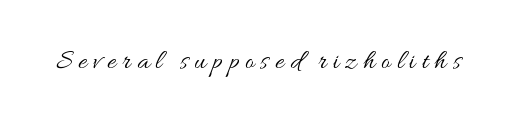
Q: Is the text bold? A: No.
Q: Is the text italic (slanted)? A: Yes.
Q: Is the text underlined? A: No.
Q: Is the spacing between letters normal or unusually wide? A: Unusually wide.
